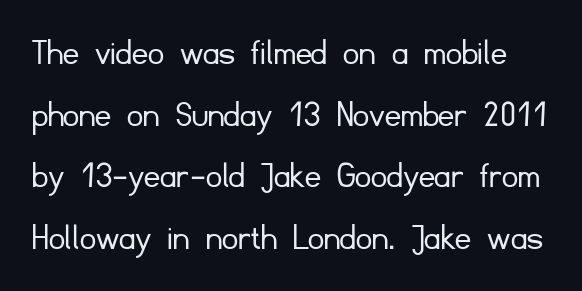
The image shows 39 px light sans-serif type, upright; set normal line spacing (1.58x), normal letter spacing, not underlined; low stroke contrast and a small x-height.
